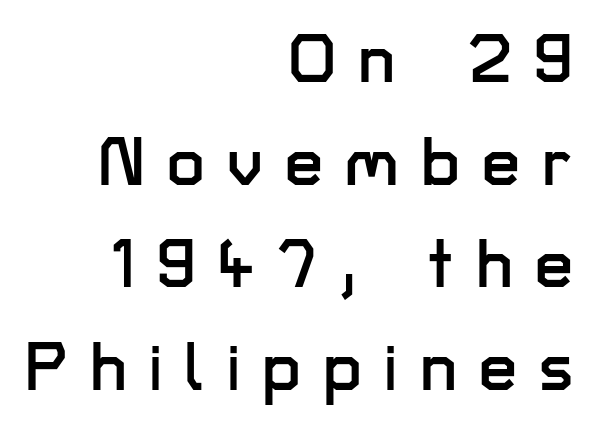
The image shows 68 px sans-serif type, upright; set right-aligned, normal line spacing (1.51x), unusually wide letter spacing (+0.33 em), not underlined; low stroke contrast and a medium x-height.
